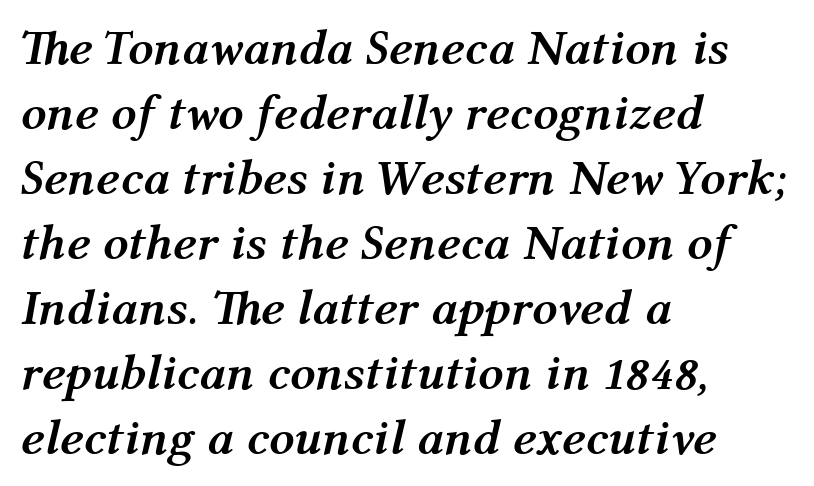
{"italic": "yes", "lean": "right", "slant_degrees": 12, "bold": "yes", "weight": "semibold", "width": "normal", "stroke_contrast": "medium", "x_height": "medium", "monospaced": "no", "underline": "no", "align": "left", "line_spacing": "normal", "line_spacing_ratio": 1.3, "letter_spacing": "normal", "letter_spacing_em": 0.0, "glyph_px": 50}
